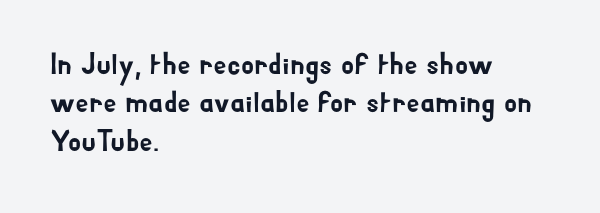
Q: Is the text italic (slanted)? A: No, it is upright.
Q: Is the typeface a serif or a sans-serif typeface? A: Sans-serif.
Q: Is the text underlined? A: No.
Q: How is the paragraph aligned? A: Left-aligned.
Q: Is the spacing between letters normal or unusually wide? A: Normal.
Q: Is the spacing between lines tight, normal or loose? A: Normal.
Q: Width (condensed, normal, or wide)? A: Normal.
Q: Stroke contrast? A: Low.
Q: x-height? A: Small.
Q: Monospaced? A: No.
